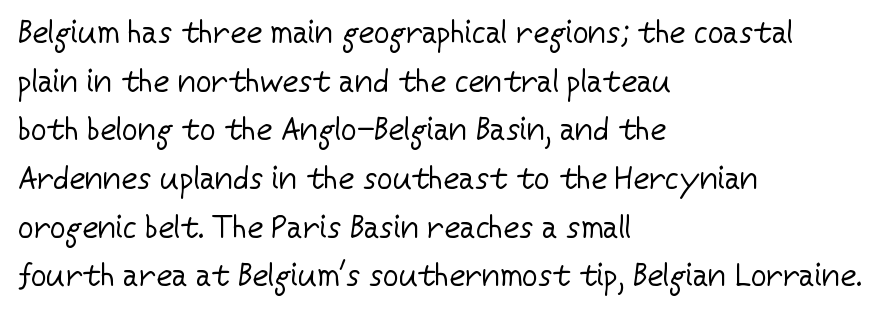
Compared with a typical body face, this is equally light or lighter still. Teacher's note: observe the even left margin — that is flush-left alignment. Is this a fixed-width face? No — the glyphs have proportional, varying widths. The letters stand straight up with perfectly vertical stems. This sample uses plain, unmodified letter spacing.
